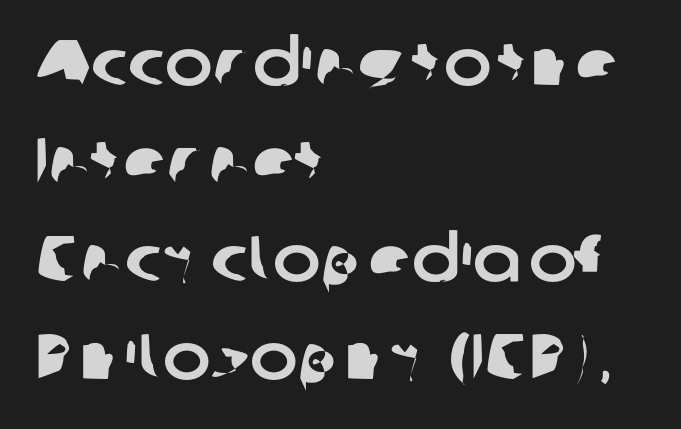
The line-height multiplier appears to be the usual default. Note: no serifs on the glyphs. Note the varied advance widths — an 'i' is clearly narrower than an 'm'. Caption: multi-line text, flush left, ragged right. Here the glyphs are tracked normally, forming tight word shapes.
